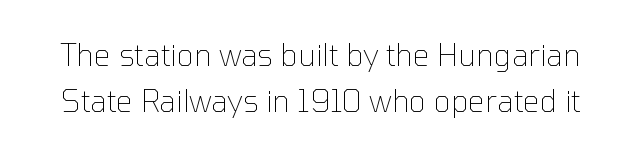
The font family rendered here belongs to the sans-serif group. Is this a fixed-width face? No — the glyphs have proportional, varying widths. Nothing unusual about the tracking: characters are spaced as the font intends. Leading: standard. Counters stay open thanks to moderate or lighter strokes. Each row of text sits above clean, open space.
